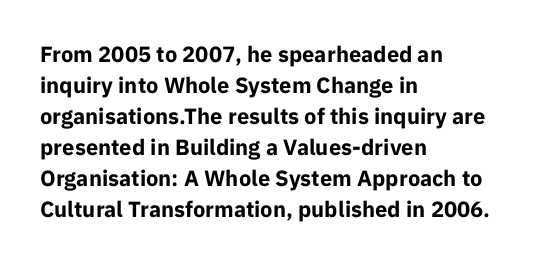
Ordinary non-slanted type is in use. The space between consecutive lines is moderate. The strokes are fattened all the way to bold. No extra tracking has been applied to these lines. Quick note: underline off. The typesetter chose a ragged-right arrangement here.
